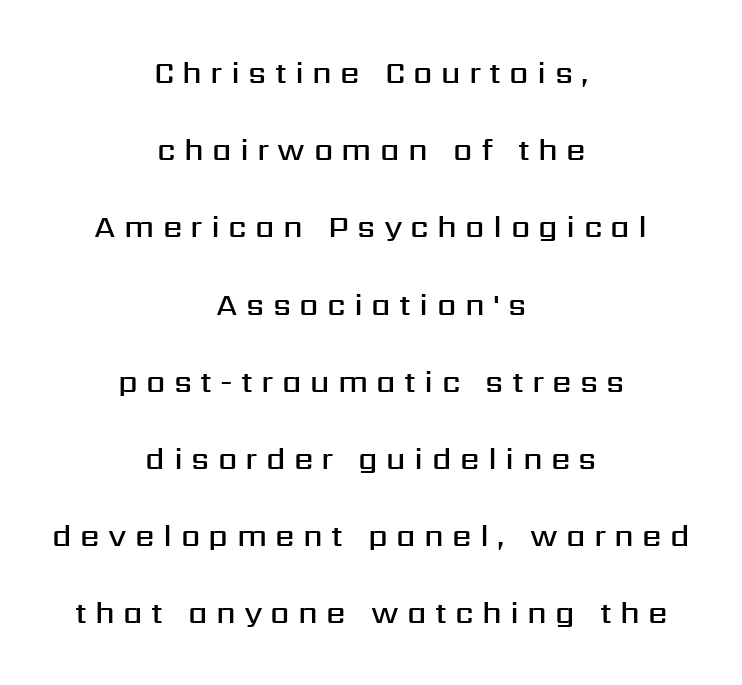
{"serif": "no", "italic": "no", "bold": "semi", "weight": "semibold", "width": "normal", "stroke_contrast": "medium", "x_height": "medium", "monospaced": "no", "underline": "no", "align": "center", "line_spacing": "loose", "line_spacing_ratio": 2.49, "letter_spacing": "wide", "letter_spacing_em": 0.27, "glyph_px": 31}
